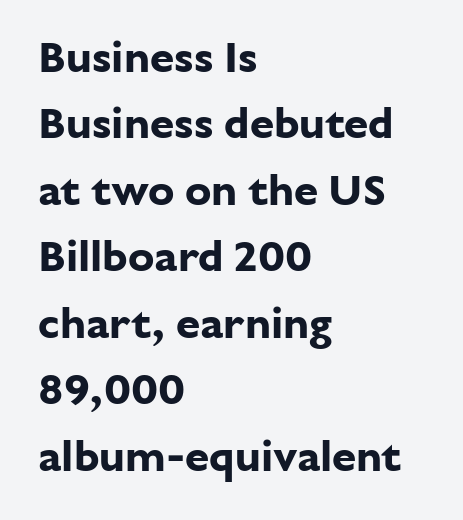
The image shows 44 px bold sans-serif type, upright; set left-aligned, normal line spacing (1.51x), normal letter spacing, not underlined; low stroke contrast and a medium x-height.
